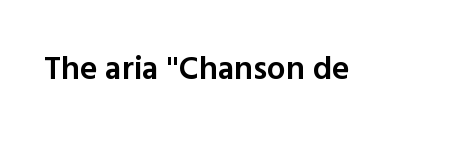
The image shows 33 px semibold sans-serif type, upright; set normal letter spacing, not underlined; a medium x-height.
